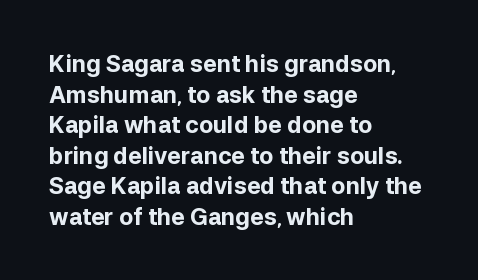
The image shows 23 px bold type, upright; set left-aligned, normal line spacing (1.33x), normal letter spacing, not underlined.
